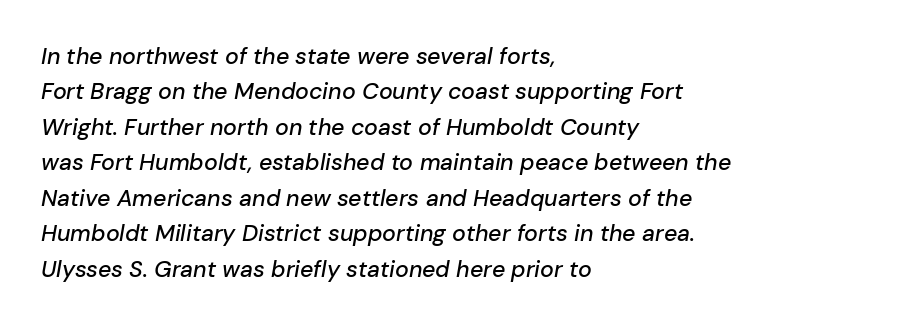
{"italic": "yes", "lean": "right", "slant_degrees": 10, "underline": "no", "align": "left", "line_spacing": "normal", "line_spacing_ratio": 1.54, "letter_spacing": "normal", "letter_spacing_em": 0.0, "glyph_px": 23}
